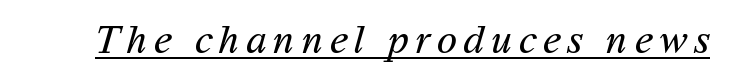
{"serif": "no", "bold": "no", "weight": "regular", "width": "normal", "stroke_contrast": "medium", "x_height": "medium", "monospaced": "no", "underline": "yes", "glyph_px": 41}
